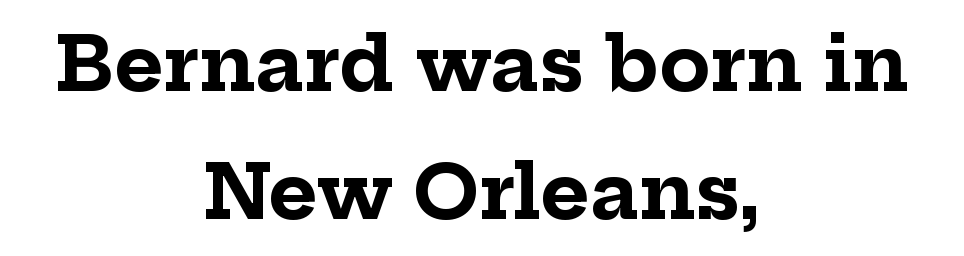
{"serif": "yes", "italic": "no", "bold": "yes", "weight": "bold", "width": "normal", "stroke_contrast": "low", "x_height": "medium", "monospaced": "no", "underline": "no", "align": "center", "line_spacing_ratio": 1.71, "letter_spacing": "normal", "letter_spacing_em": 0.0, "glyph_px": 75}
